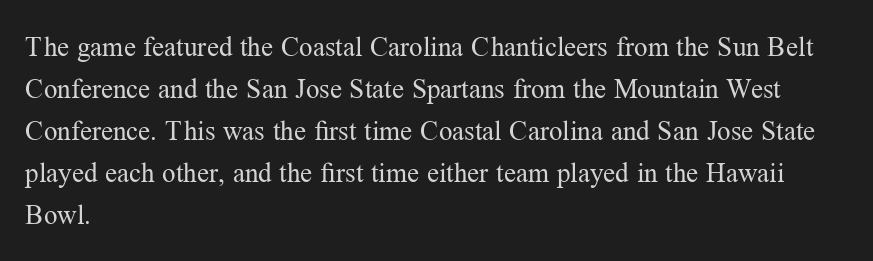
The image shows 27 px text type, upright; set left-aligned, normal line spacing (1.56x), normal letter spacing, not underlined.
